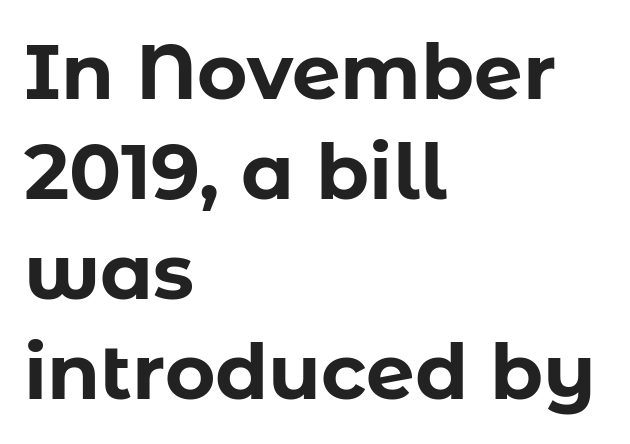
You could not count columns in this text — the font is proportionally spaced. Check where the strokes stop: nothing finishes them off — pure sans. Rows of type keep a routine distance in the vertical direction. Tall strokes in this sample are plumb rather than angled. Heavy, bold letterforms. The text block is weighted toward the left margin, trailing off unevenly rightward.
